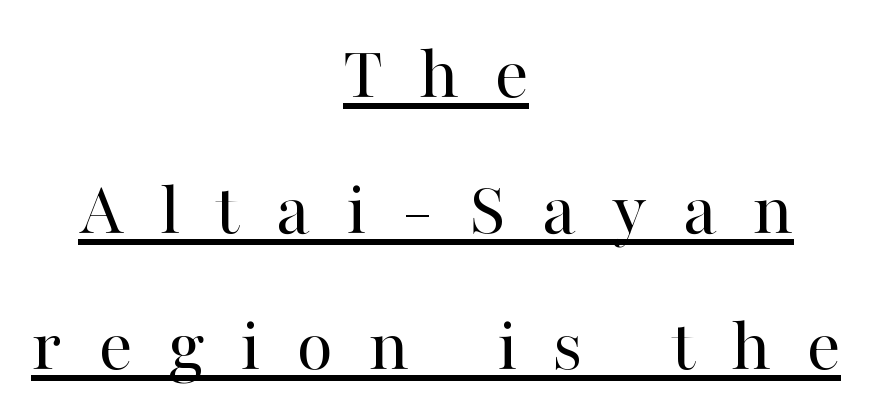
One-word summary of the alignment: center. These characters rest on top of a visible drawn line. The cut favours lightness, reaching ordinary text weight at its darkest. Between one letter and the next there's a generous, obvious gap. Proportional: the letters do not fall into vertical columns.
